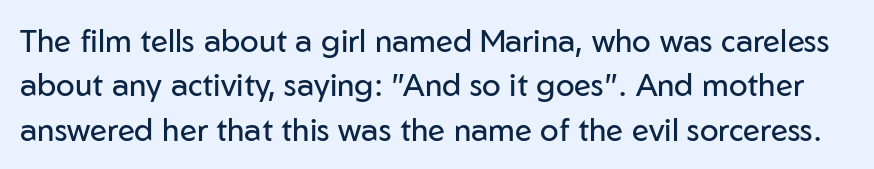
{"serif": "no", "italic": "no", "bold": "no", "weight": "regular", "width": "normal", "stroke_contrast": "low", "x_height": "medium", "monospaced": "no", "underline": "no", "line_spacing": "normal", "line_spacing_ratio": 1.43, "letter_spacing": "normal", "letter_spacing_em": 0.0, "glyph_px": 31}
